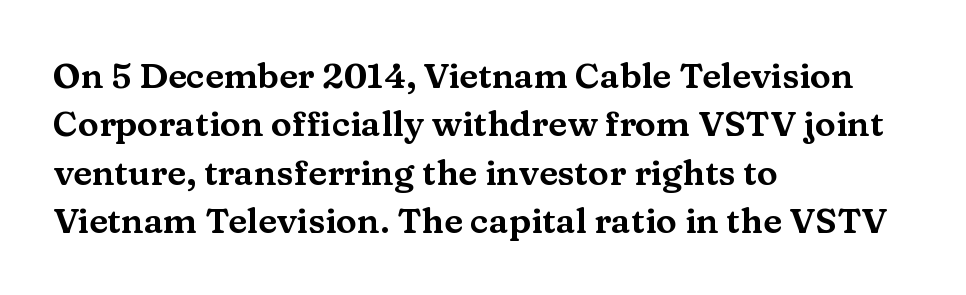
Rule under the text: the space is simply empty. Is the letter spacing exaggerated? No — it looks like the ordinary default. Varying glyph widths throughout — classic text-font behaviour. This is serif lettering, the kind often seen in printed books. Caption: multi-line text, flush left, ragged right. The letters stand straight up with perfectly vertical stems.
